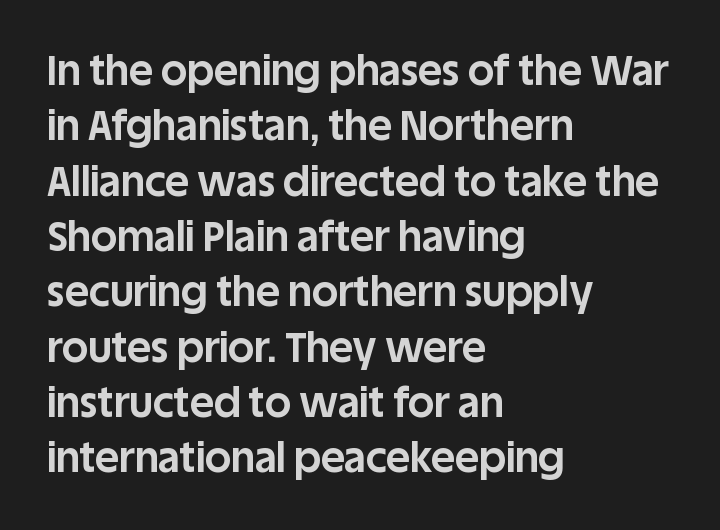
Q: Is the text bold? A: Yes.
Q: Is the text italic (slanted)? A: No, it is upright.
Q: Is the typeface a serif or a sans-serif typeface? A: Sans-serif.
Q: Is the text underlined? A: No.
Q: How is the paragraph aligned? A: Left-aligned.
Q: Is the spacing between letters normal or unusually wide? A: Normal.
Q: Is the spacing between lines tight, normal or loose? A: Normal.
Q: Width (condensed, normal, or wide)? A: Normal.
Q: Stroke contrast? A: Low.
Q: x-height? A: Large.
Q: Monospaced? A: No.
